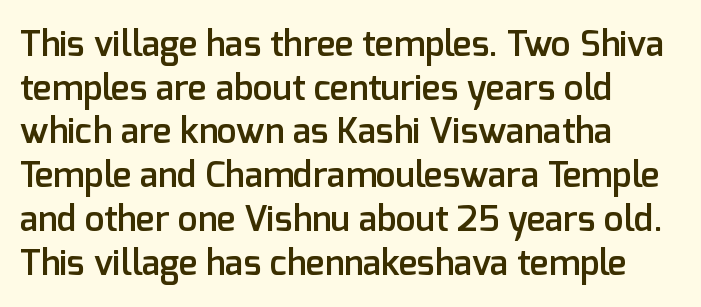
Q: Is the text bold? A: Semi-bold.
Q: Is the text italic (slanted)? A: No, it is upright.
Q: Is the typeface a serif or a sans-serif typeface? A: Sans-serif.
Q: Is the text underlined? A: No.
Q: How is the paragraph aligned? A: Left-aligned.
Q: Is the spacing between letters normal or unusually wide? A: Normal.
Q: Is the spacing between lines tight, normal or loose? A: Normal.
Q: Width (condensed, normal, or wide)? A: Normal.
Q: Stroke contrast? A: Low.
Q: x-height? A: Medium.
Q: Monospaced? A: No.
